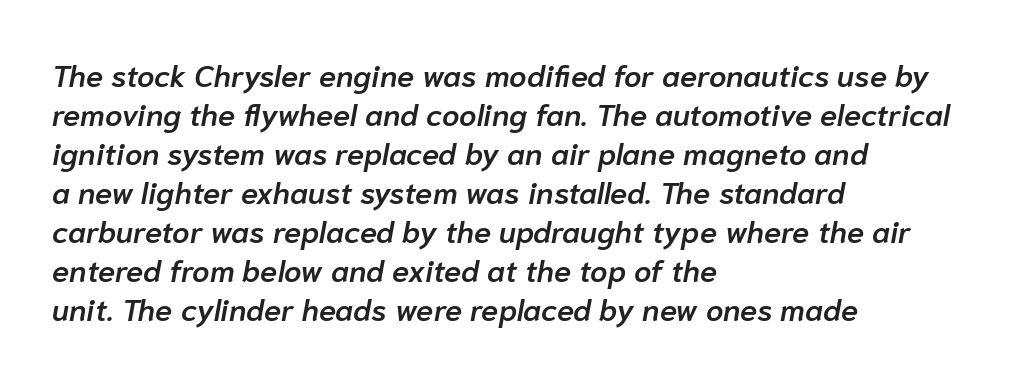
Q: Is the text bold? A: Semi-bold.
Q: Is the text italic (slanted)? A: Yes, it leans right by about 10 degrees.
Q: Is the text underlined? A: No.
Q: How is the paragraph aligned? A: Left-aligned.
Q: Is the spacing between letters normal or unusually wide? A: Normal.
Q: Is the spacing between lines tight, normal or loose? A: Normal.
Q: Width (condensed, normal, or wide)? A: Normal.
Q: Stroke contrast? A: Low.
Q: x-height? A: Medium.
Q: Monospaced? A: No.
